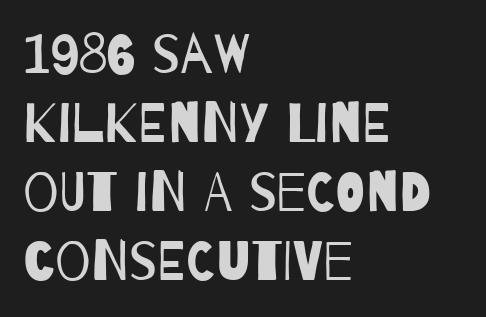
{"serif": "no", "bold": "no", "weight": "regular", "width": "condensed", "stroke_contrast": "low", "x_height": "large", "monospaced": "no", "underline": "no", "align": "left", "line_spacing_ratio": 1.23, "letter_spacing": "normal", "letter_spacing_em": 0.0, "glyph_px": 56}
